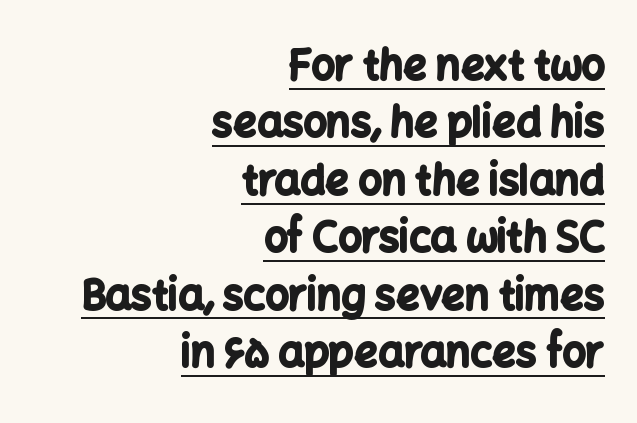
Each new line begins a customary step beneath the previous one. The passage shown is typed in a proportional face where columns would drift. The letters carry no serifs — their stems end cleanly without finishing strokes. Plenty of ink on the page — the face is bold.
